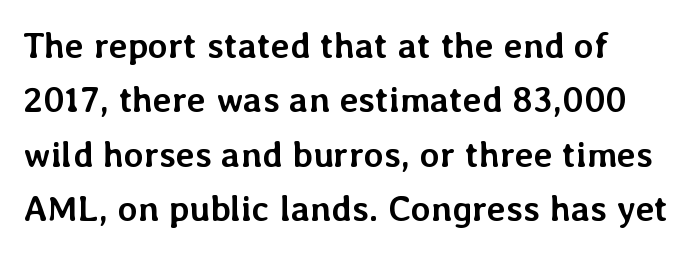
The rendering uses natural spacing where letterforms have individual widths. Do the letters lean? They stand straight. Line spacing here is normal. Line beginnings align vertically; line endings do not.
